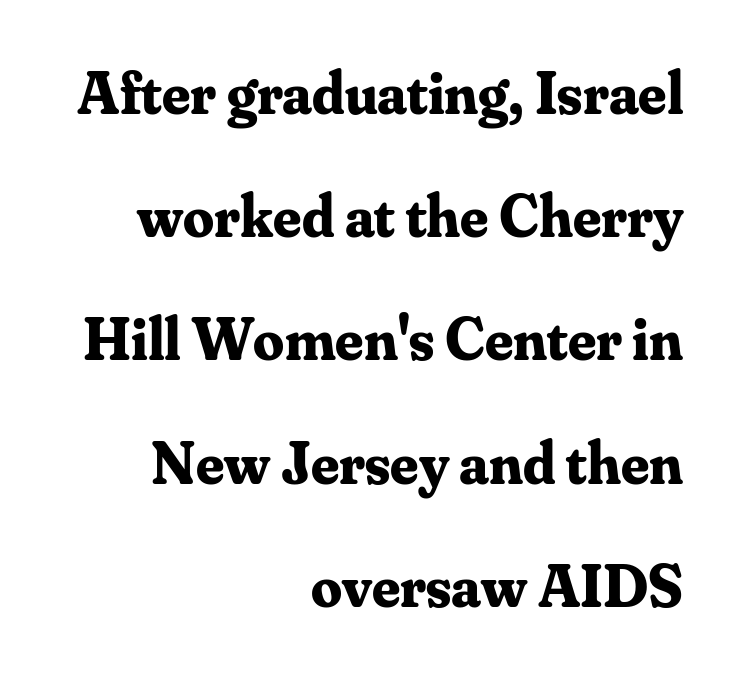
Q: Is the text bold? A: Yes.
Q: Is the text italic (slanted)? A: No, it is upright.
Q: Is the typeface a serif or a sans-serif typeface? A: Serif.
Q: Is the text underlined? A: No.
Q: How is the paragraph aligned? A: Right-aligned.
Q: Is the spacing between letters normal or unusually wide? A: Normal.
Q: Is the spacing between lines tight, normal or loose? A: Loose.
Q: Width (condensed, normal, or wide)? A: Normal.
Q: Stroke contrast? A: Medium.
Q: x-height? A: Small.
Q: Monospaced? A: No.
